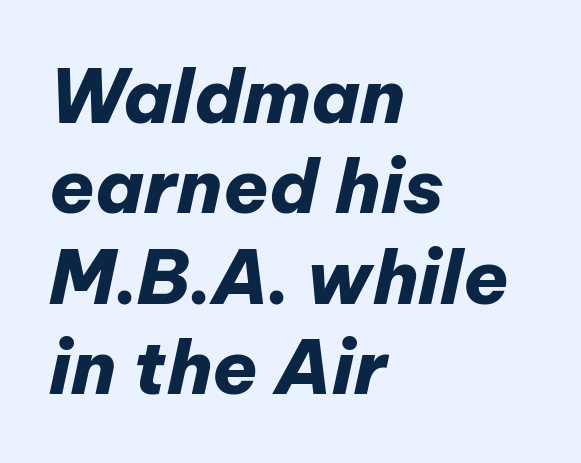
The paragraph has a hard left edge and a soft right edge. Character widths vary here, with narrow letters taking less room than wide ones. The passage shown is emphatically bold. Compared with ordinary roman type, these characters are visibly tilted. Tracking here is standard; glyphs follow each other at the usual distance. Rule under the text: the space is simply empty.
